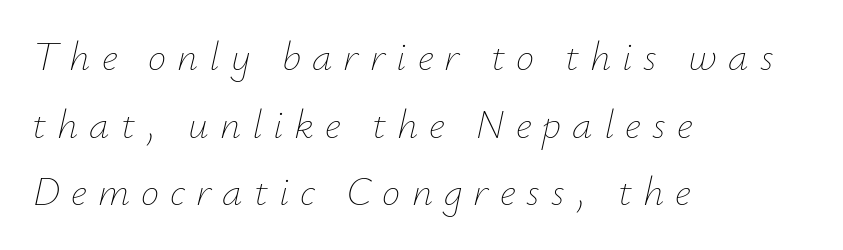
The rendering uses a moderate line-height, typical for paragraphs. Varying glyph widths throughout — classic text-font behaviour. Beneath every word, the page is bare. No letter is thick-stroked: the sample isn't bold. The paragraph shown leans on its left margin.
